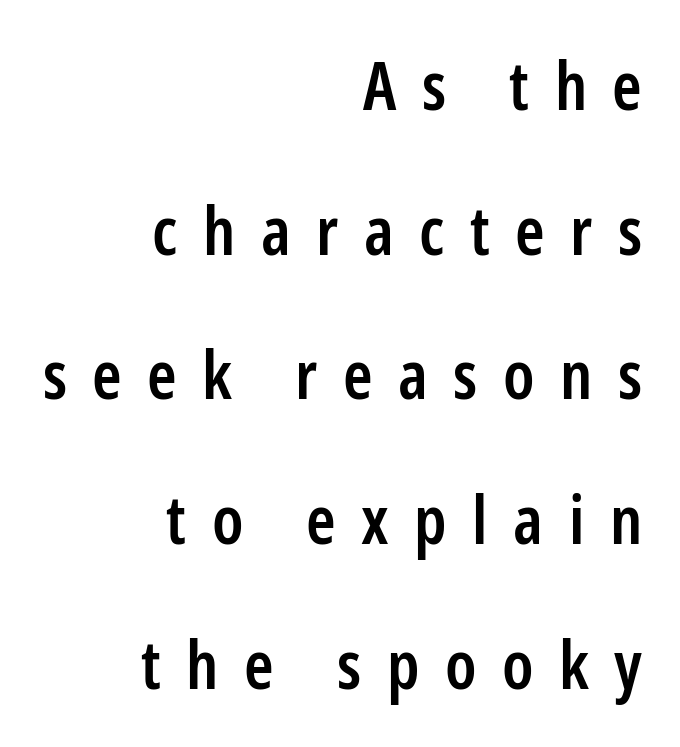
{"serif": "no", "italic": "no", "bold": "semi", "weight": "semibold", "width": "condensed", "stroke_contrast": "low", "x_height": "medium", "monospaced": "no", "underline": "no", "align": "right", "line_spacing": "loose", "line_spacing_ratio": 2.16, "letter_spacing": "wide", "letter_spacing_em": 0.38, "glyph_px": 67}
